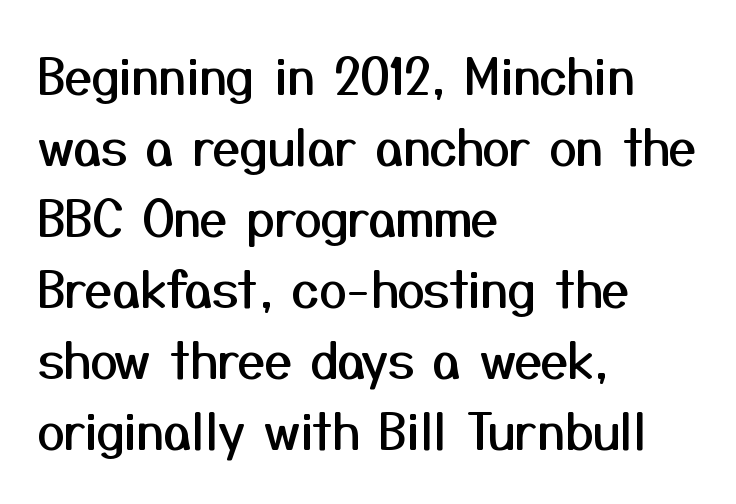
The image shows 49 px sans-serif type, upright; set left-aligned, normal line spacing (1.45x), normal letter spacing, not underlined; medium stroke contrast and a medium x-height.
